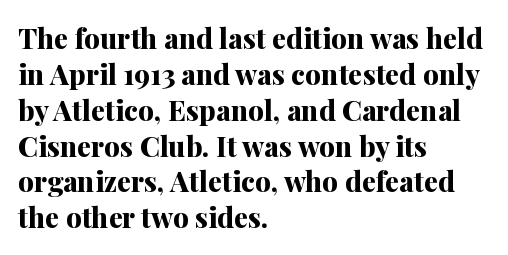
Q: Is the text bold? A: Yes.
Q: Is the text italic (slanted)? A: No, it is upright.
Q: Is the typeface a serif or a sans-serif typeface? A: Serif.
Q: Is the text underlined? A: No.
Q: How is the paragraph aligned? A: Left-aligned.
Q: Is the spacing between letters normal or unusually wide? A: Normal.
Q: Is the spacing between lines tight, normal or loose? A: Normal.
Q: Width (condensed, normal, or wide)? A: Normal.
Q: Stroke contrast? A: Medium.
Q: x-height? A: Medium.
Q: Monospaced? A: No.
